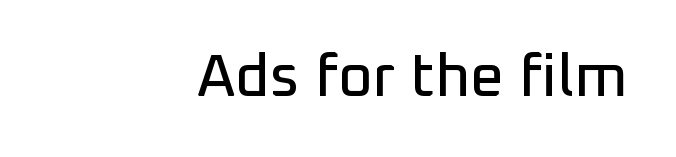
The image shows 60 px sans-serif type, upright; set right-aligned, normal letter spacing, not underlined; low stroke contrast and a medium x-height.
